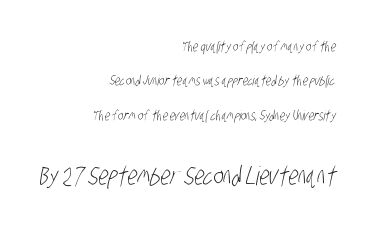
The lines are quadded right. The characters are drawn with everyday or finer stroke widths. The designer dialed line spacing up above the default. Here the second block reads like a headline and the first like body copy.
